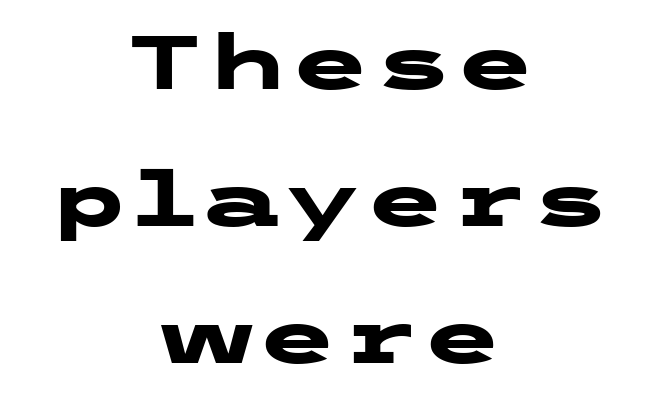
The image shows 75 px heavy, wide sans-serif type, upright; set centered, line spacing 1.83x, normal letter spacing, not underlined; low stroke contrast and a medium x-height.
